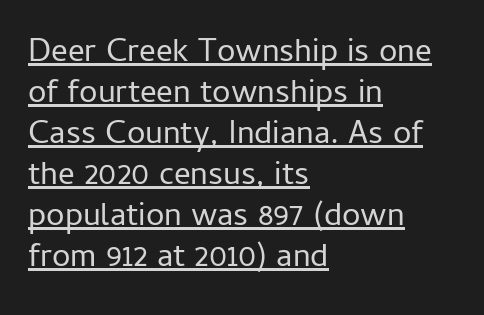
The image shows 33 px regular-weight sans-serif type, upright; set left-aligned, line spacing 1.24x, normal letter spacing, underlined; low stroke contrast and a medium x-height.
